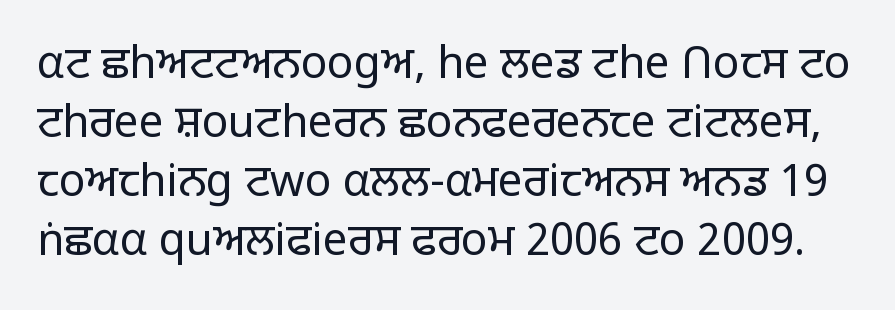
Is this a fixed-width face? No — the glyphs have proportional, varying widths. The gaps between neighbouring characters are ordinary and unremarkable. Honestly, there is no underline to notice here at all. Stroke thickness stays within the range of a standard reading face or lighter. If you drew a line through each stem, it would be perfectly vertical.
